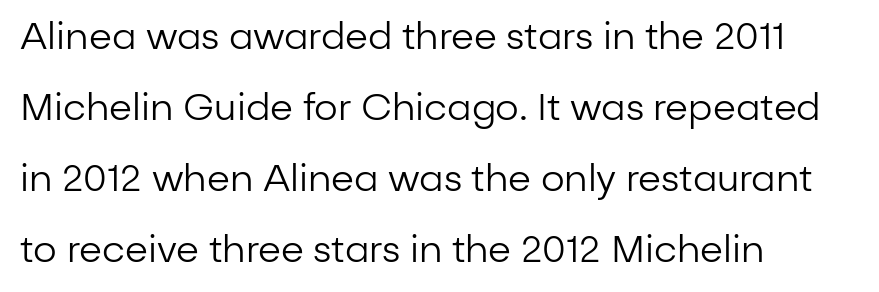
The image shows 37 px regular-weight sans-serif type, upright; set left-aligned, loose line spacing (1.92x), normal letter spacing, not underlined; low stroke contrast and a medium x-height.
